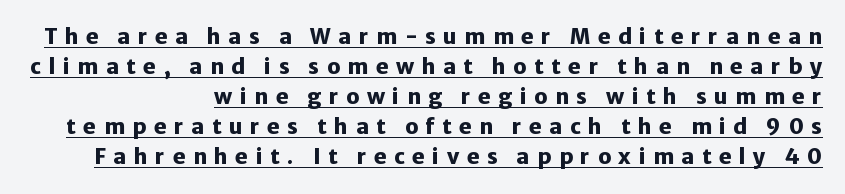
{"italic": "no", "bold": "yes", "underline": "yes", "align": "right", "line_spacing": "normal", "line_spacing_ratio": 1.43, "letter_spacing": "wide", "letter_spacing_em": 0.36, "glyph_px": 21}
